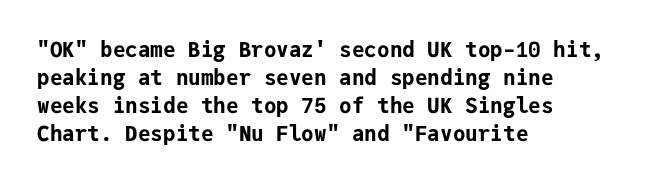
The image shows 21 px bold type, upright; set left-aligned, normal line spacing (1.33x), normal letter spacing, not underlined.
